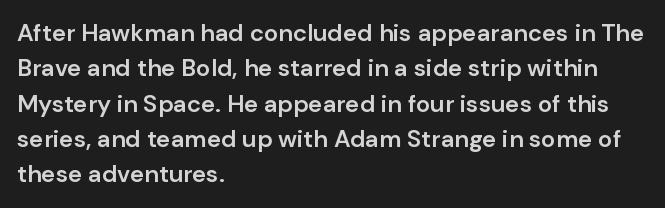
A fair bit of extra ink — the face is semibold, not bold. A roman cut, with each character standing at attention. The ragged edge is on the right, which tells us the setting is flush left. Leading: standard. The area under the type is left untouched.
